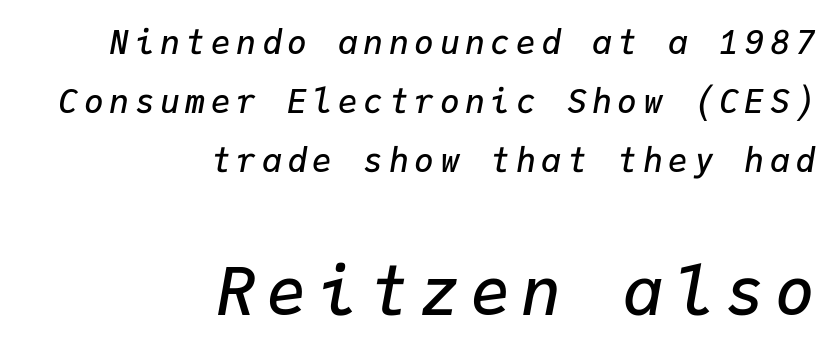
Q: Is the text bold? A: Semi-bold.
Q: Is the text italic (slanted)? A: Yes, it leans right by about 9 degrees.
Q: Is the text underlined? A: No.
Q: How is the paragraph aligned? A: Right-aligned.
Q: Which block of text is set in a larger size, the first (top) or the second (bottom)? A: The second (bottom) one.
Q: Width (condensed, normal, or wide)? A: Normal.
Q: Stroke contrast? A: Low.
Q: x-height? A: Medium.
Q: Monospaced? A: Yes.
